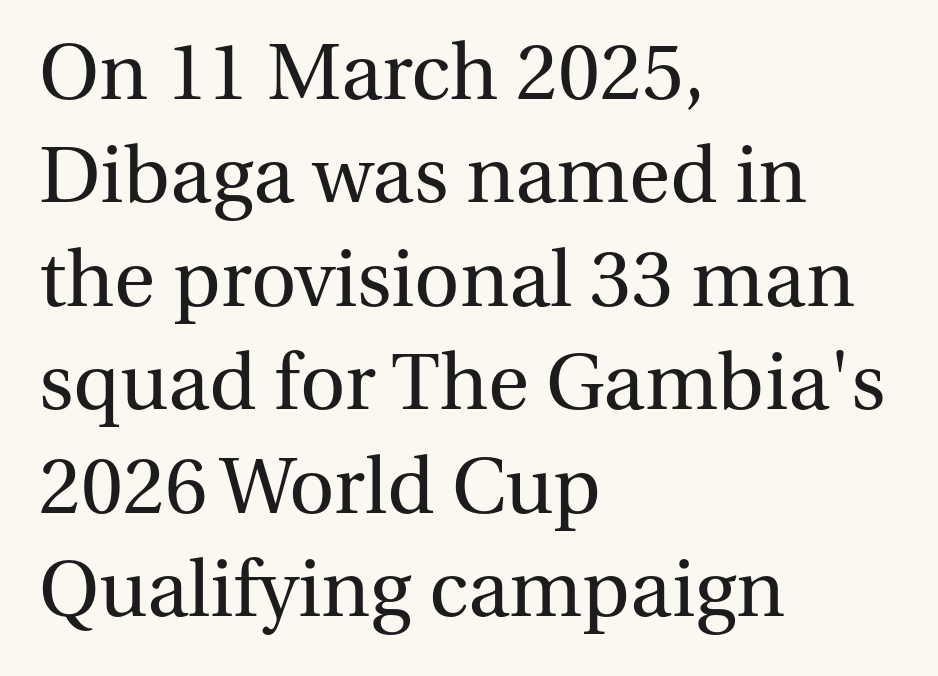
{"serif": "yes", "italic": "no", "bold": "no", "weight": "regular", "width": "normal", "stroke_contrast": "medium", "x_height": "medium", "monospaced": "no", "underline": "no", "align": "left", "line_spacing": "normal", "line_spacing_ratio": 1.31, "letter_spacing": "normal", "letter_spacing_em": 0.0, "glyph_px": 79}
